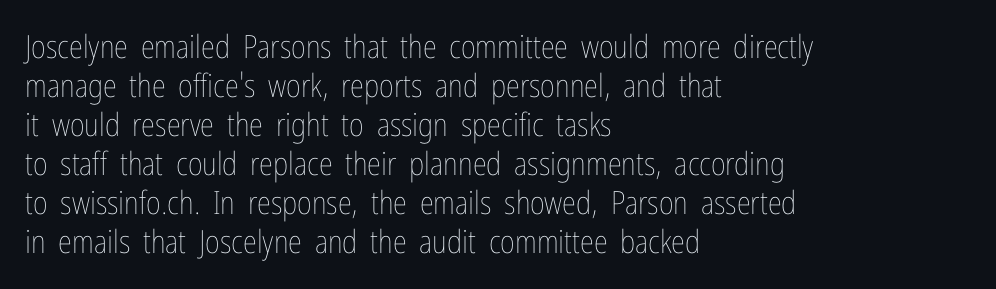
{"italic": "no", "bold": "no", "weight": "thin", "width": "condensed", "stroke_contrast": "low", "x_height": "medium", "monospaced": "no", "underline": "no", "align": "left", "line_spacing_ratio": 1.22, "letter_spacing": "normal", "letter_spacing_em": 0.0, "glyph_px": 32}
